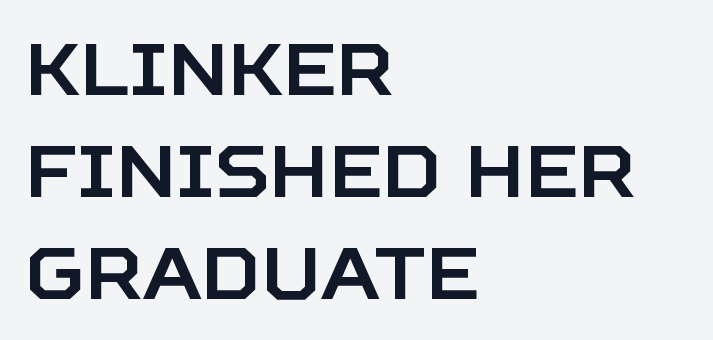
Q: Is the text italic (slanted)? A: No, it is upright.
Q: Is the typeface a serif or a sans-serif typeface? A: Sans-serif.
Q: Is the text underlined? A: No.
Q: How is the paragraph aligned? A: Left-aligned.
Q: Is the spacing between letters normal or unusually wide? A: Normal.
Q: Is the spacing between lines tight, normal or loose? A: Normal.
Q: Width (condensed, normal, or wide)? A: Normal.
Q: Stroke contrast? A: Low.
Q: x-height? A: Large.
Q: Monospaced? A: No.
